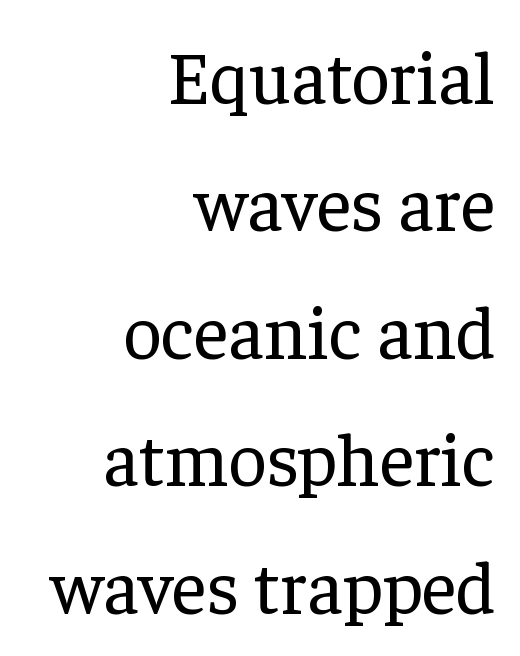
These glyphs show unthickened strokes, regular width or finer. The rag falls on the left side of this text block. A serif font was chosen for this passage. Each word holds together tightly as a unit, with standard inter-letter gaps. In terms of posture, this sample is upright. Baseline-to-baseline distance is the conventional proportion of letter height.
